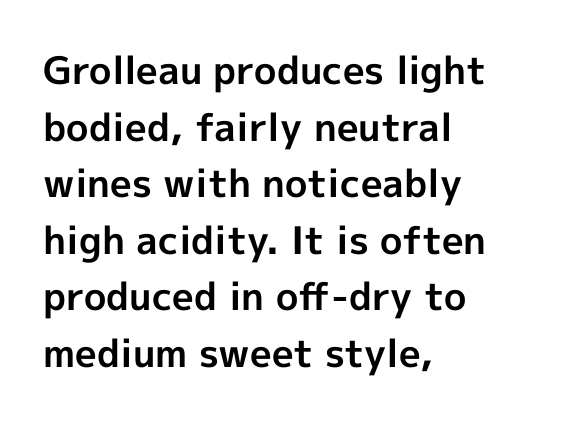
The image shows 38 px bold sans-serif type, upright; set left-aligned, normal line spacing (1.49x), normal letter spacing, not underlined; a medium x-height.
